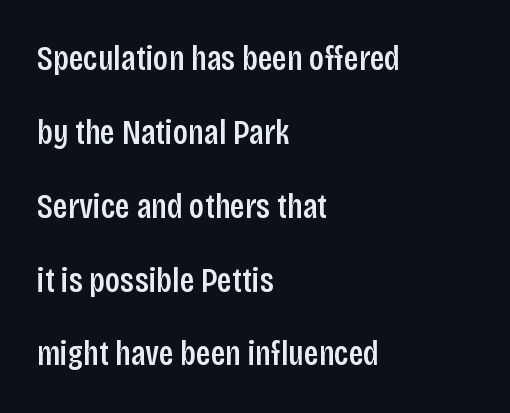
{"serif": "no", "italic": "no", "bold": "semi", "weight": "semibold", "width": "condensed", "stroke_contrast": "low", "x_height": "large", "monospaced": "no", "underline": "no", "align": "left", "line_spacing": "loose", "line_spacing_ratio": 2.11, "letter_spacing": "normal", "letter_spacing_em": 0.0, "glyph_px": 35}
